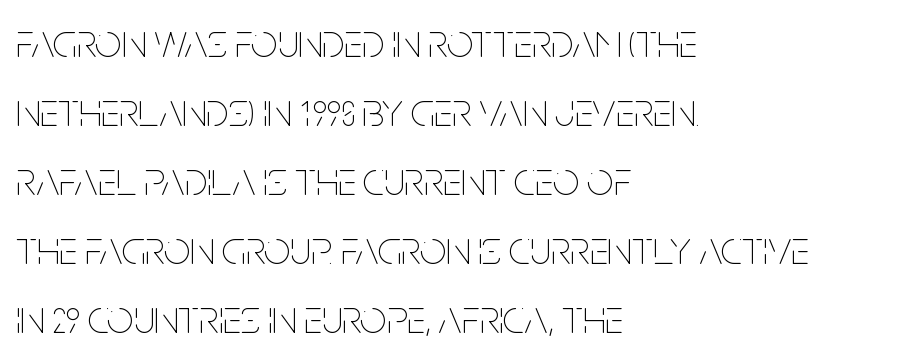
Q: Is the text bold? A: No.
Q: Is the text italic (slanted)? A: No, it is upright.
Q: Is the text underlined? A: No.
Q: How is the paragraph aligned? A: Left-aligned.
Q: Is the spacing between letters normal or unusually wide? A: Normal.
Q: Is the spacing between lines tight, normal or loose? A: Normal.
Q: Width (condensed, normal, or wide)? A: Condensed.
Q: Stroke contrast? A: Low.
Q: x-height? A: Large.
Q: Monospaced? A: No.
